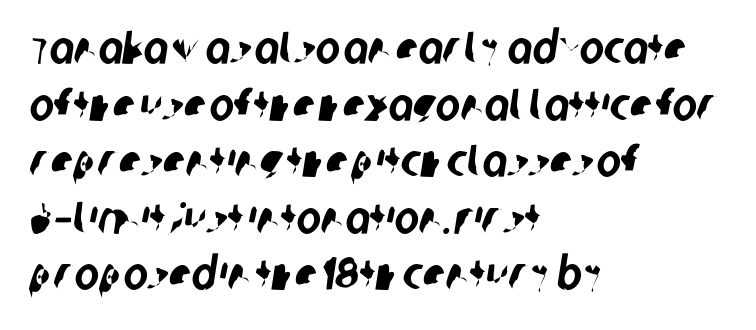
The image shows 46 px condensed sans-serif type; set left-aligned, line spacing 1.23x, normal letter spacing, not underlined; low stroke contrast and a large x-height.
